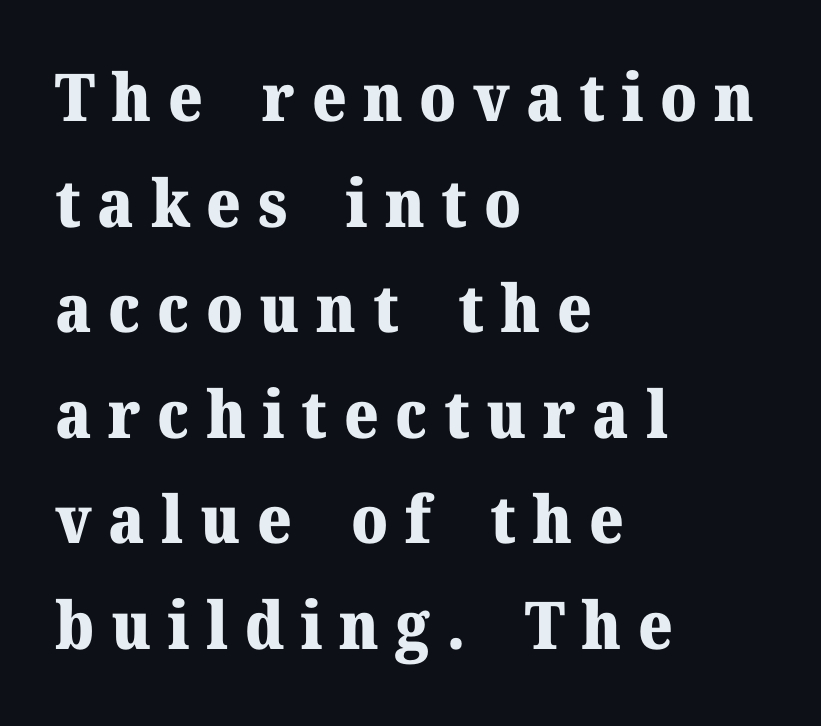
{"serif": "yes", "italic": "no", "bold": "yes", "weight": "heavy", "width": "normal", "stroke_contrast": "medium", "x_height": "medium", "monospaced": "no", "underline": "no", "align": "left", "line_spacing": "normal", "line_spacing_ratio": 1.6, "letter_spacing": "wide", "letter_spacing_em": 0.25, "glyph_px": 66}
